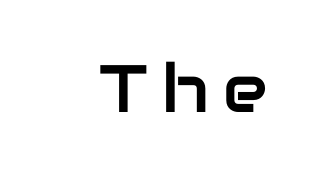
When letters stand straight like this, we call the style roman or upright. The specimen omits any rule beneath the text block's lines. The letters carry no serifs — their stems end cleanly without finishing strokes. Display-style spreading of the glyphs; the letterfit is very open. Proportional: the letters do not fall into vertical columns.
